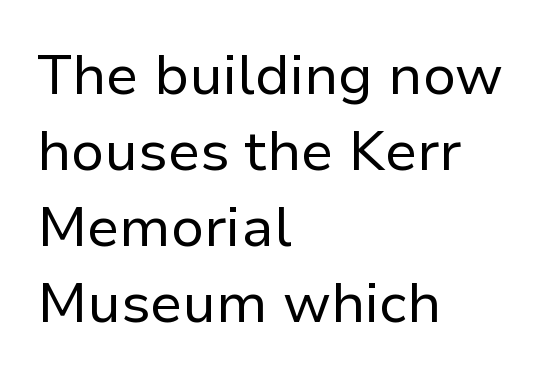
Caption: standard tracking, unaltered. The text was rendered using a sans face with plain stroke endings. The passage is arranged the way most books set body copy — flush left. Unmarked baselines from the first word to the last. A quiet, ordinary-to-light weight characterises the typeface.
